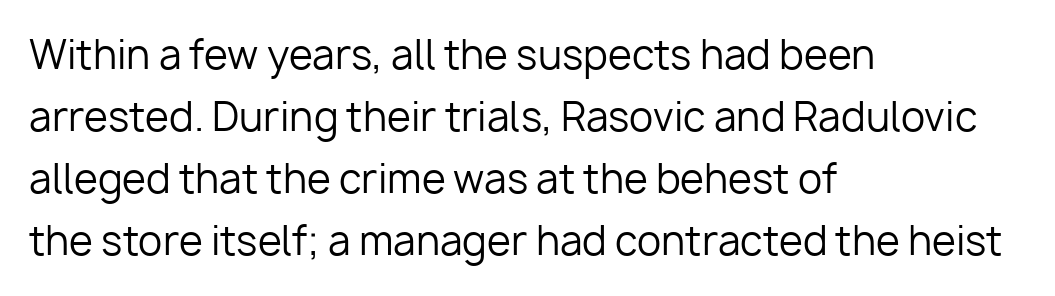
Q: Is the text bold? A: No.
Q: Is the text italic (slanted)? A: No, it is upright.
Q: Is the typeface a serif or a sans-serif typeface? A: Sans-serif.
Q: Is the text underlined? A: No.
Q: How is the paragraph aligned? A: Left-aligned.
Q: Is the spacing between letters normal or unusually wide? A: Normal.
Q: Is the spacing between lines tight, normal or loose? A: Normal.
Q: Width (condensed, normal, or wide)? A: Normal.
Q: Stroke contrast? A: Low.
Q: x-height? A: Medium.
Q: Monospaced? A: No.
